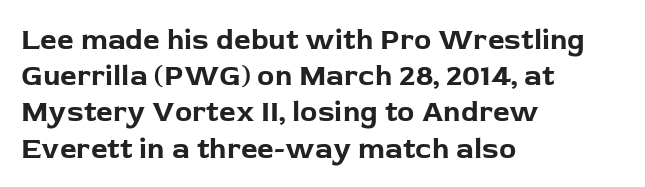
Line beginnings align vertically; line endings do not. A clean baseline with only descenders dipping below it. I'd describe the lettering as bold — thick and assertive. Observe the ordinary spacing: letters are neighbours, not strangers. Is this a sans? Yes — the strokes have no serifs.
